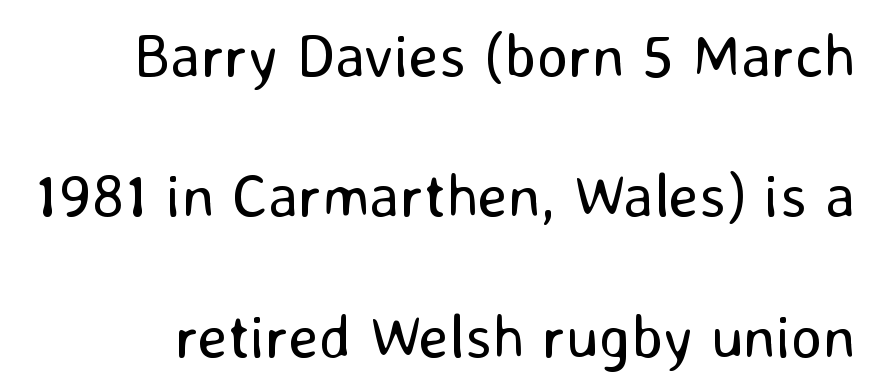
Q: Is the text bold? A: No.
Q: Is the text italic (slanted)? A: No, it is upright.
Q: Is the typeface a serif or a sans-serif typeface? A: Sans-serif.
Q: Is the text underlined? A: No.
Q: Is the spacing between letters normal or unusually wide? A: Normal.
Q: Is the spacing between lines tight, normal or loose? A: Loose.
Q: Width (condensed, normal, or wide)? A: Normal.
Q: Stroke contrast? A: Low.
Q: x-height? A: Medium.
Q: Monospaced? A: No.
